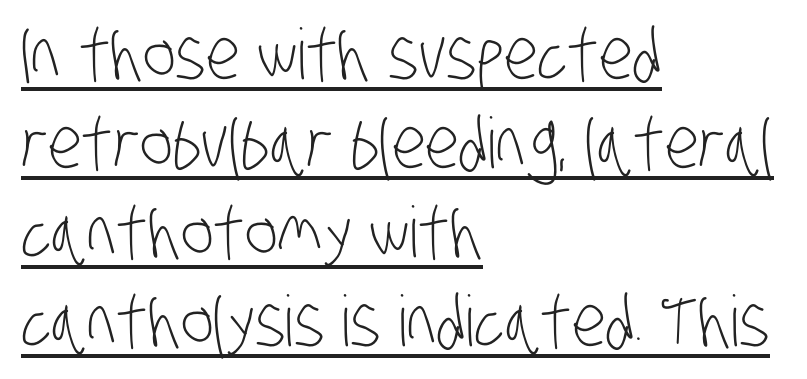
Somebody hit Ctrl+U on this one — the words are underlined. Is the stroke heavy? The answer is a plain regular-or-lighter. Unlike a traditional serif, this face leaves its strokes unadorned. Alignment: flush left. A normal amount of white space separates one row of letters from the next.
